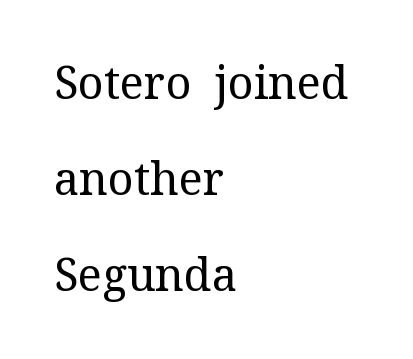
A clean baseline with only descenders dipping below it. This sample has the flowing, uneven cadence of proportional lettering. If you drew a line through each stem, it would be perfectly vertical. The font family rendered here belongs to the serif group.
